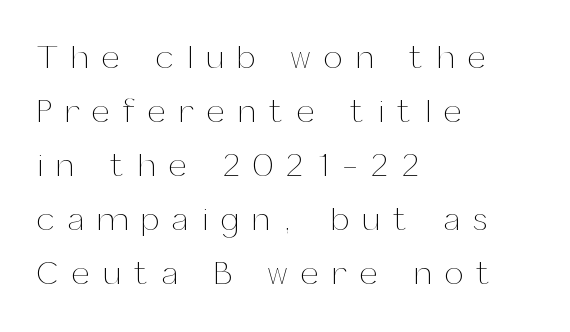
Check under the words: just untouched page. Which margin do the lines hug? The left one — the right edge is uneven. Rendered with straight, roman letterforms. Do the characters align in a grid? No, the font is proportional. Glyph-to-glyph distance is far greater than everyday printed text. Think standard paragraph weight, or any step lighter than that.
